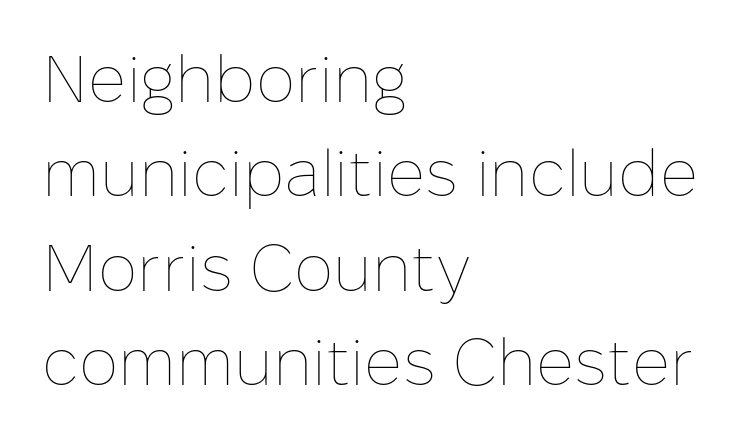
The letters sit at their default tracking, neither squeezed nor spread. Here the designer chose a conventional face with non-uniform glyph widths. The block of text has a typical density, with ordinary space between rows. A classic flush-left, rag-right setting is used for this passage. Weight class: somewhere from thin through regular. Check the space under the baseline: it is left empty.
